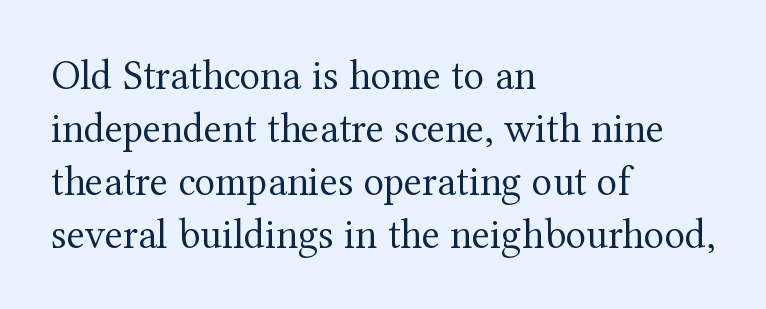
These lines keep a tight, regular rhythm from letter to letter. The typesetter chose a ragged-right arrangement here. Weight: not bold — regular or lighter. Quick note: underline off. Each letter keeps its own natural width here, so spacing adapts to shape.
